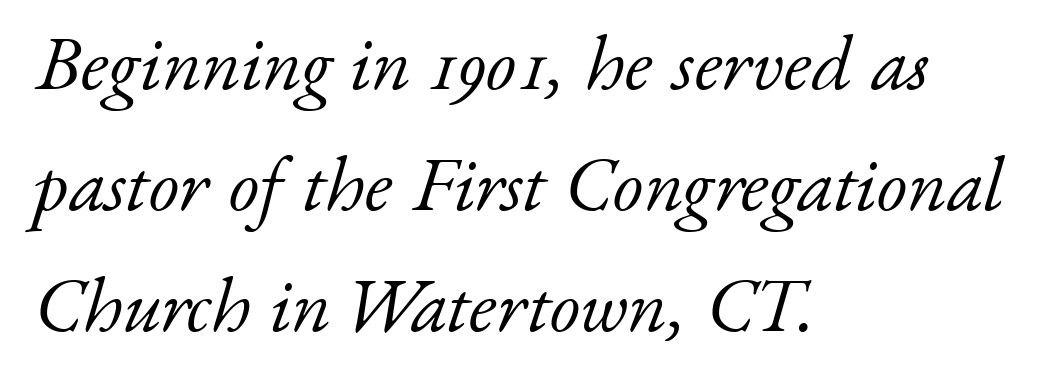
Do the characters align in a grid? No, the font is proportional. Vertical stems look standard width or narrower in stroke. These lines keep a tight, regular rhythm from letter to letter. A typesetter would label this face a serif.
